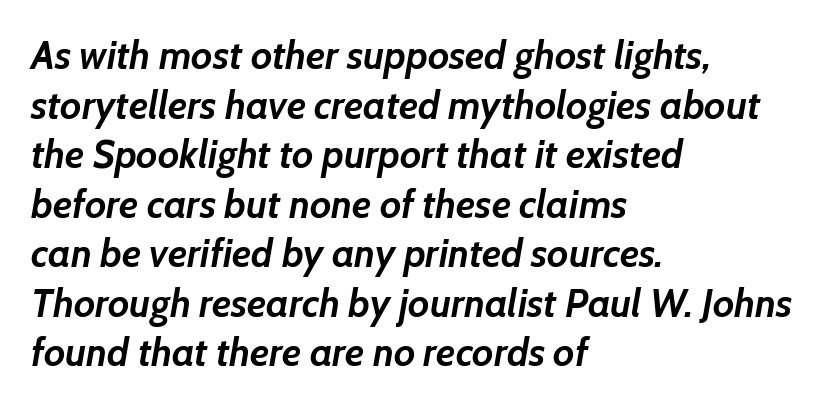
The image shows 39 px semibold type, italic (leaning right); set left-aligned, normal line spacing (1.27x), normal letter spacing, not underlined; low stroke contrast and a medium x-height.
